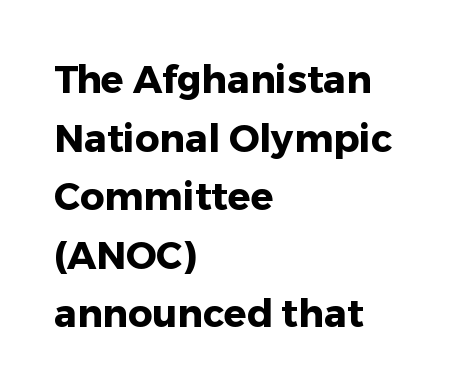
{"serif": "no", "italic": "no", "bold": "yes", "weight": "heavy", "width": "normal", "stroke_contrast": "low", "x_height": "medium", "monospaced": "no", "underline": "no", "align": "left", "line_spacing": "normal", "line_spacing_ratio": 1.54, "letter_spacing": "normal", "letter_spacing_em": 0.0, "glyph_px": 38}
